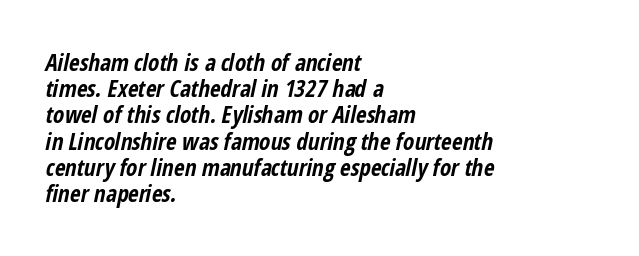
How are the letters spaced? Ordinarily, with no added tracking. Line spacing here is tight. A classic flush-left, rag-right setting is used for this passage. The foot of each line stays bare and open. Stroke thickness is high; the sample reads as a true bold. These lines were composed using italics.
